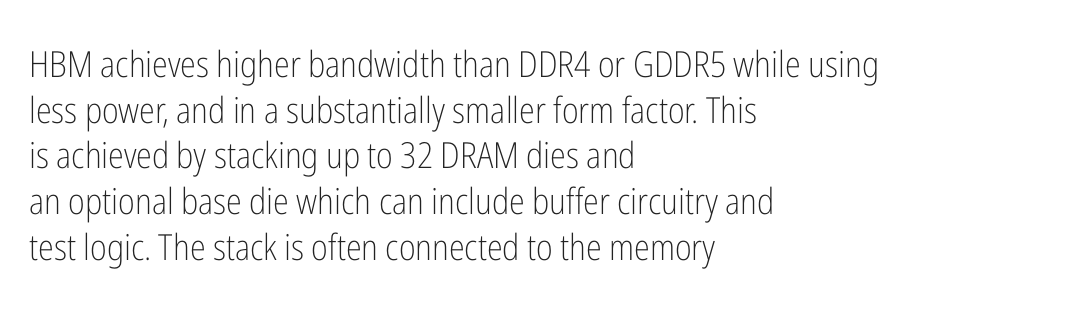
Q: Is the text bold? A: No.
Q: Is the text italic (slanted)? A: No, it is upright.
Q: Is the typeface a serif or a sans-serif typeface? A: Sans-serif.
Q: Is the text underlined? A: No.
Q: How is the paragraph aligned? A: Left-aligned.
Q: Is the spacing between letters normal or unusually wide? A: Normal.
Q: Is the spacing between lines tight, normal or loose? A: Normal.
Q: Width (condensed, normal, or wide)? A: Condensed.
Q: Stroke contrast? A: Low.
Q: x-height? A: Medium.
Q: Monospaced? A: No.
